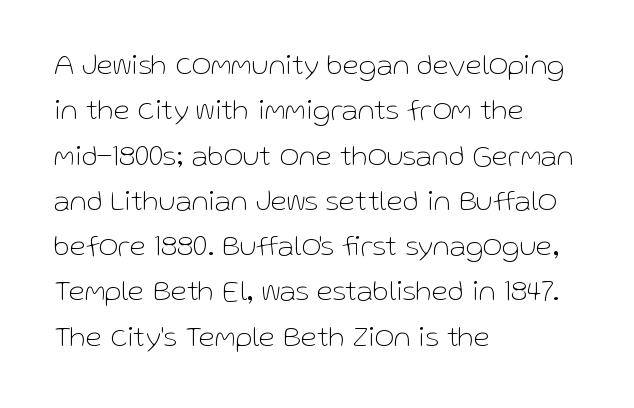
Q: Is the text bold? A: No.
Q: Is the text italic (slanted)? A: No, it is upright.
Q: Is the typeface a serif or a sans-serif typeface? A: Sans-serif.
Q: Is the text underlined? A: No.
Q: How is the paragraph aligned? A: Left-aligned.
Q: Is the spacing between letters normal or unusually wide? A: Normal.
Q: Is the spacing between lines tight, normal or loose? A: Normal.
Q: Width (condensed, normal, or wide)? A: Normal.
Q: Stroke contrast? A: Low.
Q: x-height? A: Medium.
Q: Monospaced? A: No.
